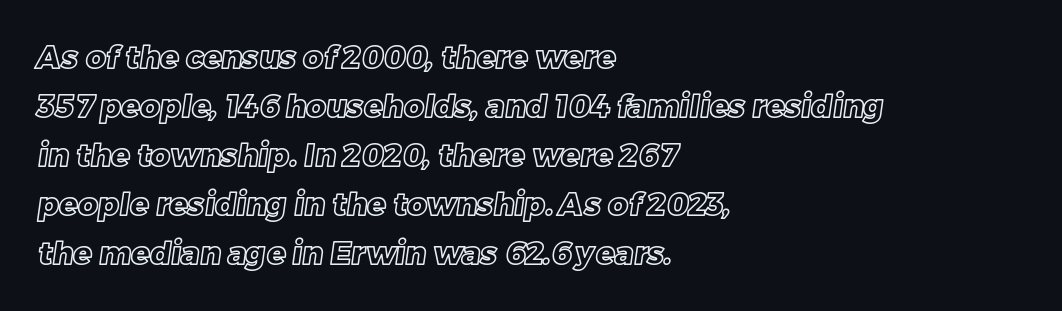
{"width": "normal", "x_height": "large", "monospaced": "no", "underline": "no", "align": "left", "line_spacing": "normal", "line_spacing_ratio": 1.58, "letter_spacing": "normal", "letter_spacing_em": 0.0, "glyph_px": 31}
